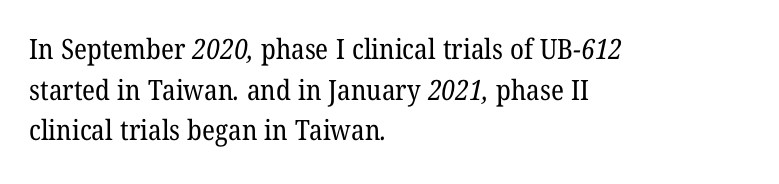
{"serif": "yes", "bold": "no", "weight": "regular", "width": "normal", "stroke_contrast": "low", "x_height": "medium", "monospaced": "no", "underline": "no", "align": "left", "line_spacing": "normal", "line_spacing_ratio": 1.45, "letter_spacing": "normal", "letter_spacing_em": 0.0, "glyph_px": 28}
